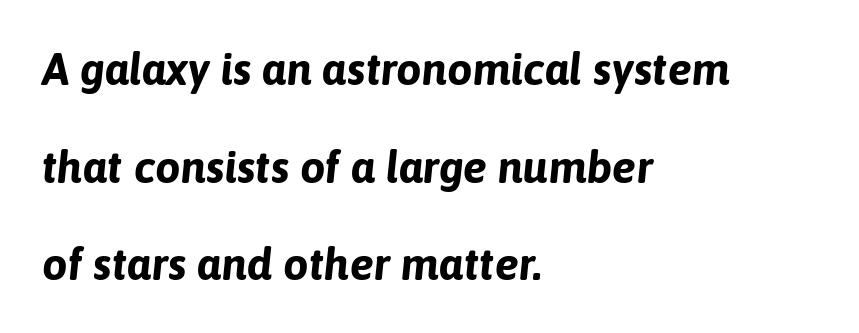
{"italic": "yes", "lean": "right", "slant_degrees": 6, "bold": "yes", "weight": "bold", "width": "normal", "stroke_contrast": "low", "x_height": "medium", "monospaced": "no", "underline": "no", "align": "left", "line_spacing": "loose", "line_spacing_ratio": 2.17, "letter_spacing": "normal", "letter_spacing_em": 0.0, "glyph_px": 45}
